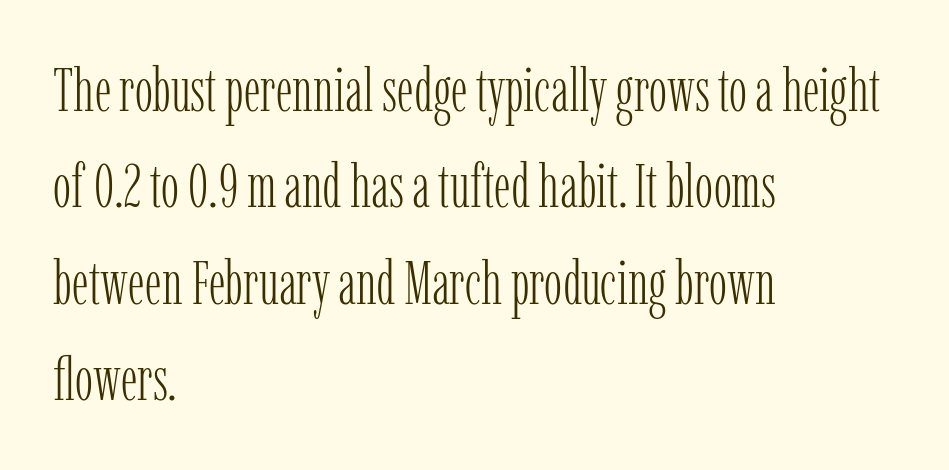
{"serif": "yes", "italic": "no", "bold": "no", "weight": "light", "width": "condensed", "stroke_contrast": "low", "x_height": "medium", "monospaced": "no", "underline": "no", "align": "left", "line_spacing": "normal", "line_spacing_ratio": 1.58, "letter_spacing": "normal", "letter_spacing_em": 0.0, "glyph_px": 61}
